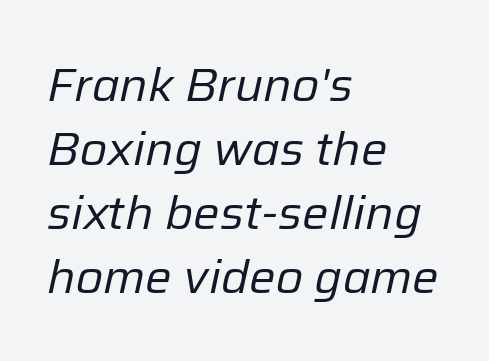
The image shows 47 px regular-weight type, italic (leaning right); set left-aligned, normal line spacing (1.36x), normal letter spacing, not underlined; low stroke contrast and a medium x-height.
